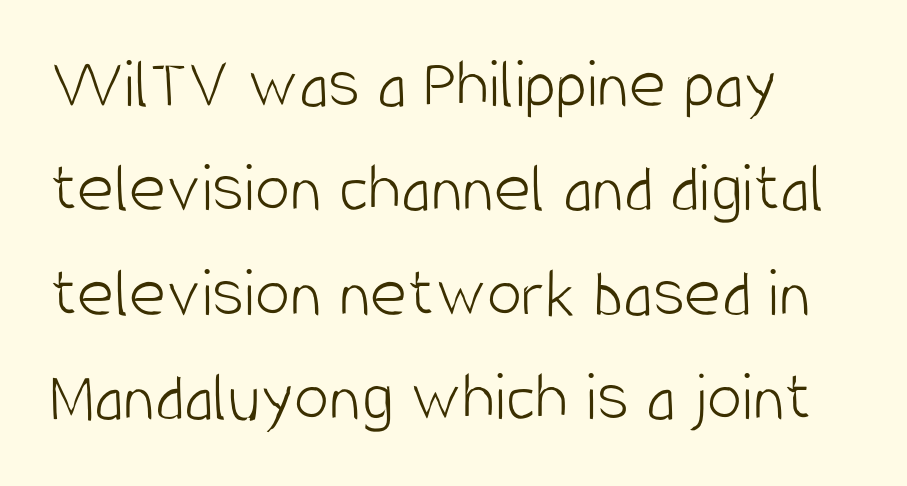
{"serif": "no", "italic": "no", "bold": "no", "weight": "light", "width": "condensed", "stroke_contrast": "low", "x_height": "large", "monospaced": "no", "underline": "no", "line_spacing": "normal", "line_spacing_ratio": 1.47, "letter_spacing": "normal", "letter_spacing_em": 0.0, "glyph_px": 71}
